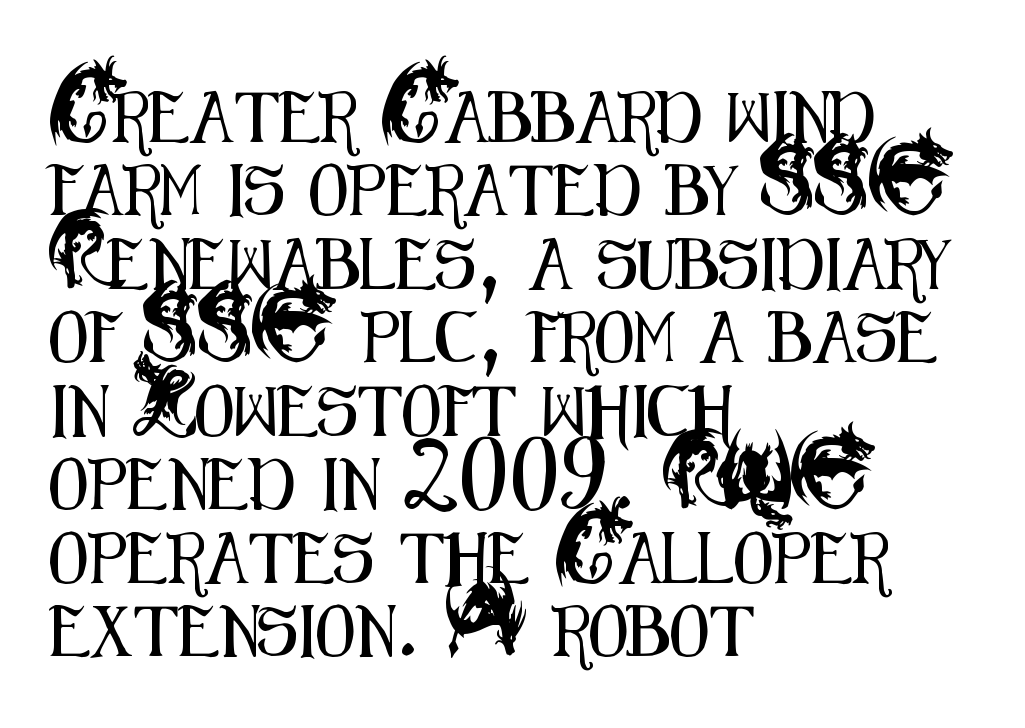
The image shows 51 px condensed sans-serif type, upright; set left-aligned, normal line spacing (1.44x), normal letter spacing, not underlined; medium stroke contrast and a small x-height.
